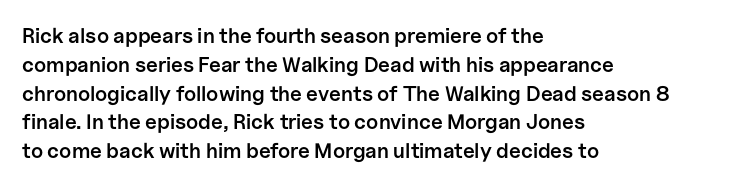
The image shows 21 px text type, upright; set left-aligned, normal line spacing (1.37x), normal letter spacing, not underlined.
